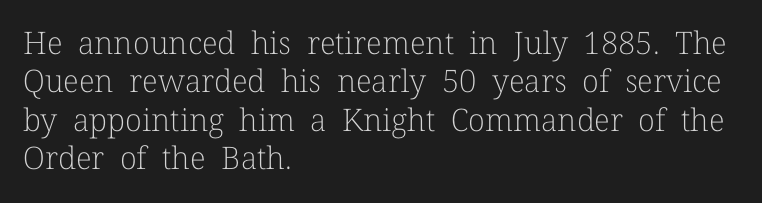
{"serif": "yes", "italic": "no", "bold": "no", "weight": "light", "width": "normal", "stroke_contrast": "low", "x_height": "medium", "monospaced": "no", "underline": "no", "align": "left", "line_spacing_ratio": 1.24, "letter_spacing": "normal", "letter_spacing_em": 0.0, "glyph_px": 31}
